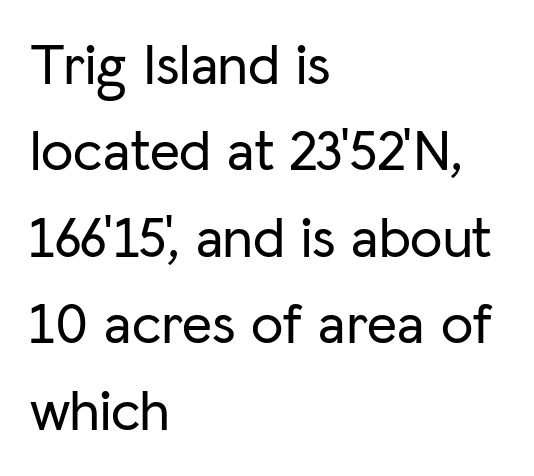
{"serif": "no", "italic": "no", "width": "normal", "stroke_contrast": "low", "x_height": "medium", "monospaced": "no", "underline": "no", "align": "left", "line_spacing": "normal", "line_spacing_ratio": 1.49, "letter_spacing": "normal", "letter_spacing_em": 0.0, "glyph_px": 58}
